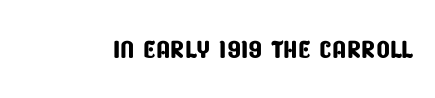
The rendering shows plain stroke endings on the letterforms — a sans-serif design. Does extra space separate the letters? No, they use regular spacing. The rendering uses natural spacing where letterforms have individual widths. Lines of text with bare space underneath.
